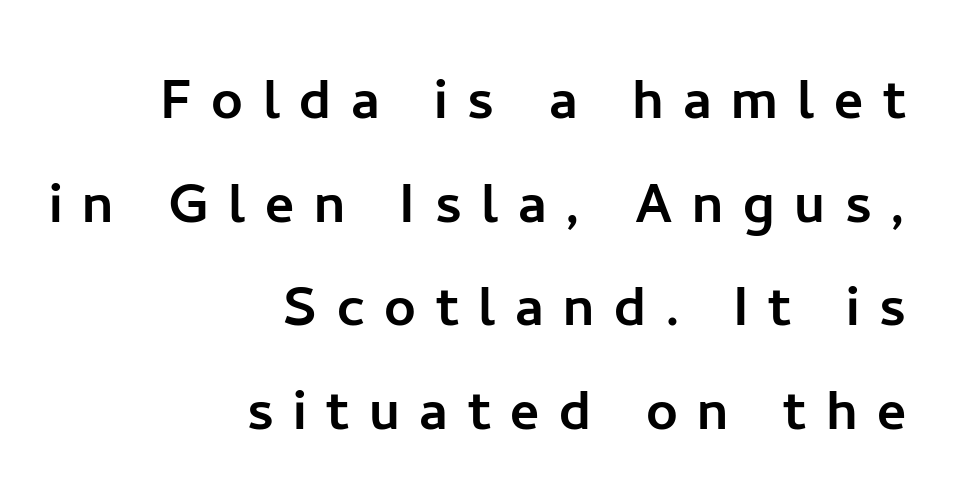
{"serif": "no", "italic": "no", "width": "normal", "stroke_contrast": "low", "x_height": "medium", "monospaced": "no", "underline": "no", "align": "right", "line_spacing": "normal", "line_spacing_ratio": 1.48, "letter_spacing": "wide", "letter_spacing_em": 0.28, "glyph_px": 70}
